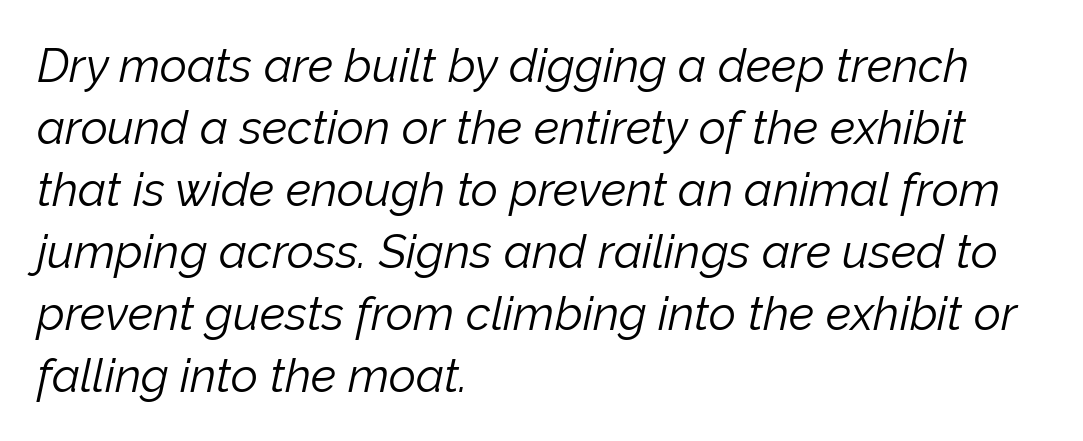
Q: Is the text bold? A: No.
Q: Is the text italic (slanted)? A: Yes, it leans right by about 12 degrees.
Q: Is the text underlined? A: No.
Q: How is the paragraph aligned? A: Left-aligned.
Q: Is the spacing between letters normal or unusually wide? A: Normal.
Q: Is the spacing between lines tight, normal or loose? A: Normal.
Q: Width (condensed, normal, or wide)? A: Normal.
Q: Stroke contrast? A: Low.
Q: x-height? A: Medium.
Q: Monospaced? A: No.
